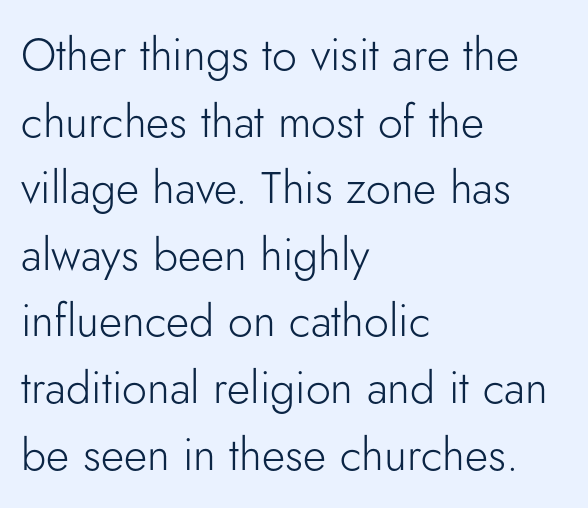
{"serif": "no", "italic": "no", "bold": "no", "weight": "light", "width": "normal", "stroke_contrast": "low", "x_height": "small", "monospaced": "no", "underline": "no", "align": "left", "line_spacing": "normal", "line_spacing_ratio": 1.48, "letter_spacing": "normal", "letter_spacing_em": 0.0, "glyph_px": 45}
